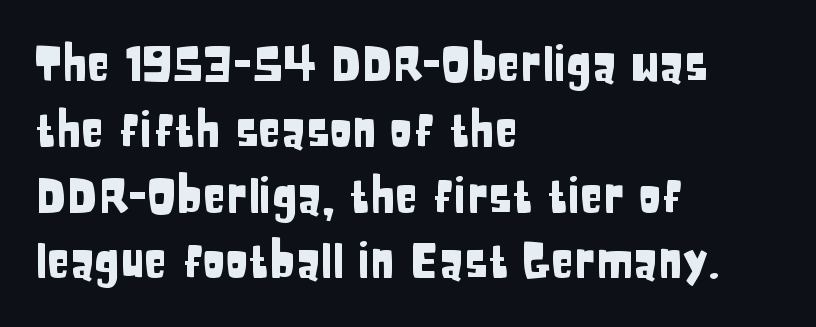
{"serif": "no", "italic": "no", "width": "condensed", "stroke_contrast": "low", "x_height": "large", "monospaced": "no", "underline": "no", "align": "left", "line_spacing": "normal", "line_spacing_ratio": 1.4, "letter_spacing": "normal", "letter_spacing_em": 0.0, "glyph_px": 47}
